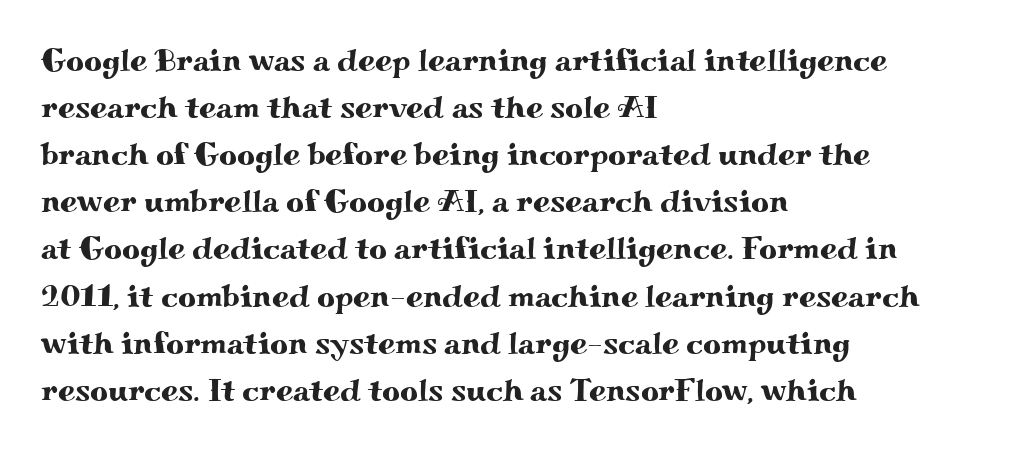
The designer went with a serif here, giving each stem small feet. The ragged edge is on the right, which tells us the setting is flush left. Character widths vary here, with narrow letters taking less room than wide ones. One glance says typical: line gaps are just what's usual.
